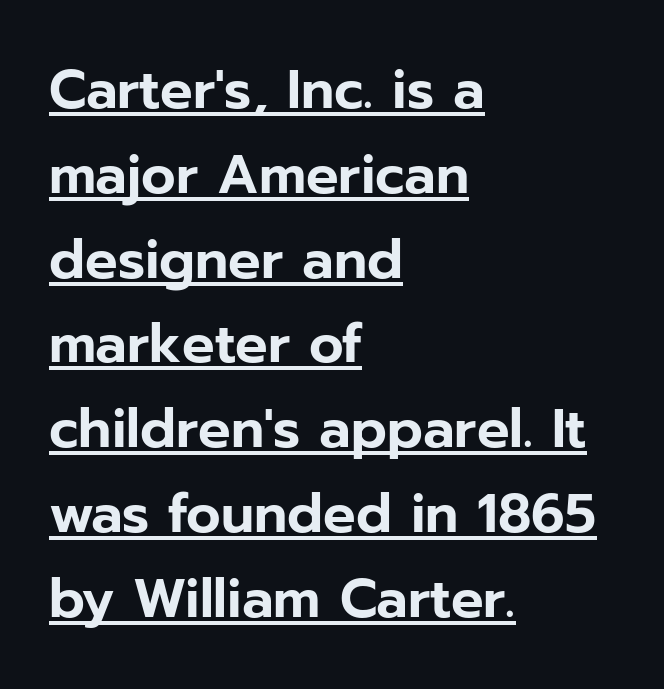
{"serif": "no", "italic": "no", "width": "normal", "stroke_contrast": "low", "x_height": "medium", "monospaced": "no", "underline": "yes", "align": "left", "line_spacing": "normal", "line_spacing_ratio": 1.57, "letter_spacing": "normal", "letter_spacing_em": 0.0, "glyph_px": 54}
